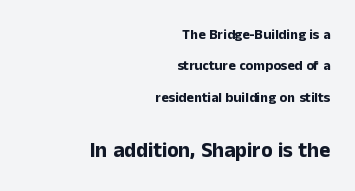
Q: Is the text bold? A: Yes.
Q: Is the text italic (slanted)? A: No, it is upright.
Q: Is the text underlined? A: No.
Q: How is the paragraph aligned? A: Right-aligned.
Q: Is the spacing between letters normal or unusually wide? A: Normal.
Q: Is the spacing between lines tight, normal or loose? A: Loose.
Q: Which block of text is set in a larger size, the first (top) or the second (bottom)? A: The second (bottom) one.
